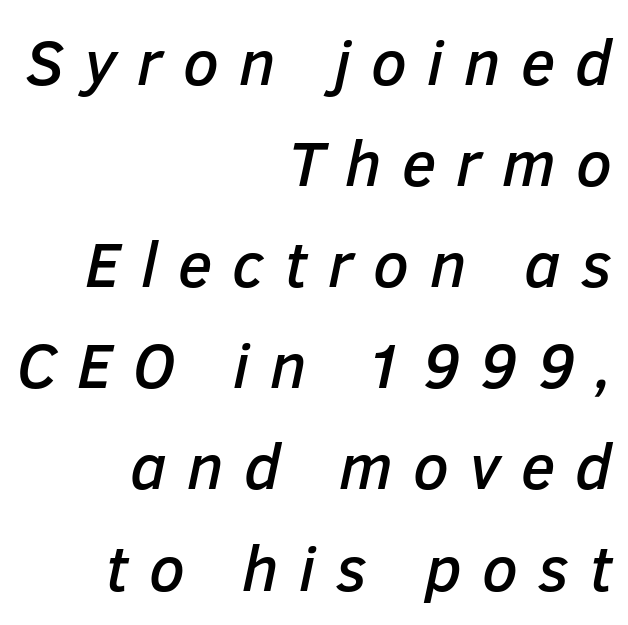
The image shows 64 px text type, italic (leaning right); set right-aligned, normal line spacing (1.58x), unusually wide letter spacing (+0.32 em), not underlined; low stroke contrast and a medium x-height.
